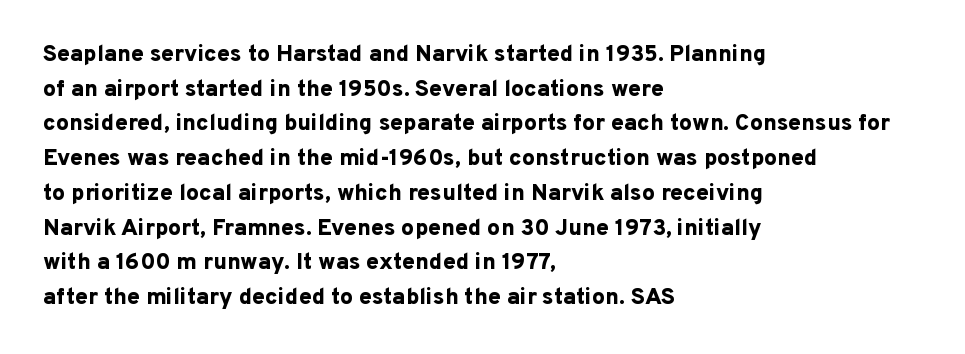
The image shows 23 px bold type, upright; set left-aligned, normal line spacing (1.51x), normal letter spacing, not underlined.
